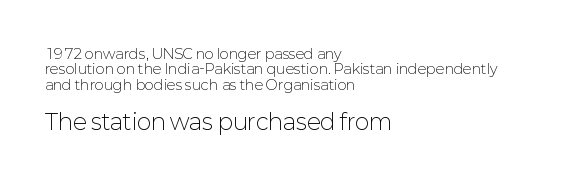
Rule under the text: the space is simply empty. Students, note that the glyphs here touch the page at normal intervals. This block would grow much taller if given ordinary leading; it's compressed now. The rag falls on the right side of this text block.
